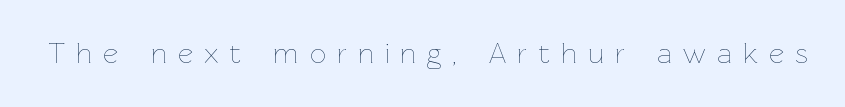
{"italic": "no", "bold": "no", "weight": "thin", "width": "normal", "stroke_contrast": "low", "x_height": "medium", "monospaced": "no", "underline": "no", "letter_spacing": "wide", "letter_spacing_em": 0.38, "glyph_px": 29}
